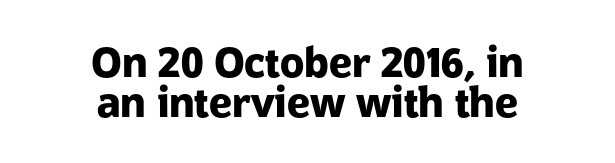
{"serif": "no", "italic": "no", "bold": "yes", "weight": "heavy", "width": "normal", "stroke_contrast": "low", "x_height": "medium", "monospaced": "no", "underline": "no", "align": "center", "line_spacing": "tight", "line_spacing_ratio": 1.0, "letter_spacing": "normal", "letter_spacing_em": 0.0, "glyph_px": 40}
